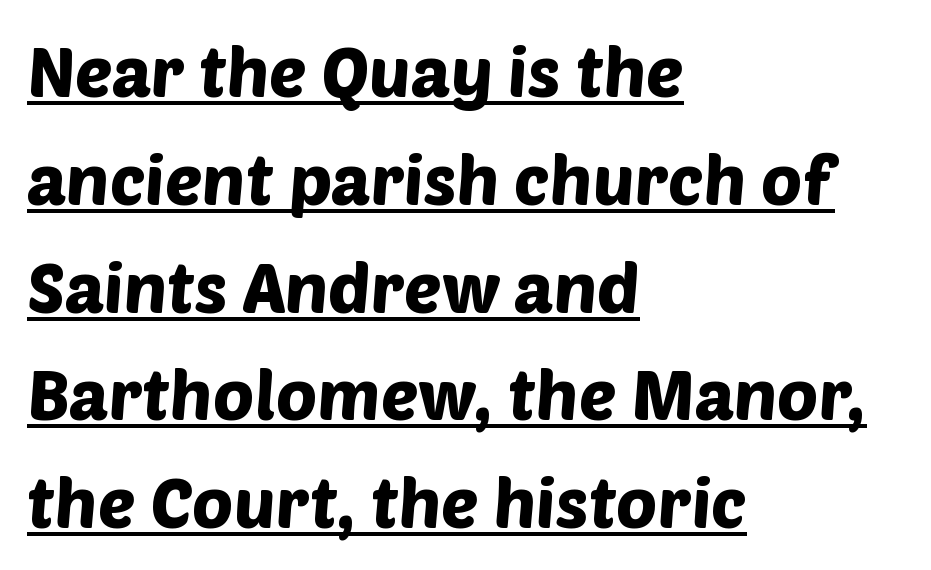
{"serif": "no", "width": "normal", "stroke_contrast": "low", "x_height": "large", "monospaced": "no", "underline": "yes", "align": "left", "line_spacing": "normal", "line_spacing_ratio": 1.54, "letter_spacing": "normal", "letter_spacing_em": 0.0, "glyph_px": 70}
